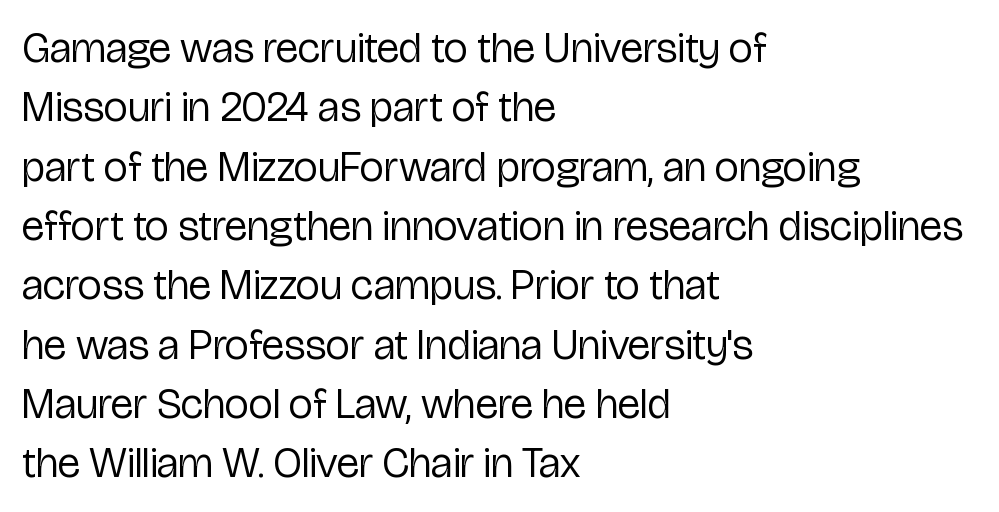
The image shows 43 px regular-weight, condensed sans-serif type, upright; set left-aligned, normal line spacing (1.38x), normal letter spacing, not underlined; low stroke contrast and a medium x-height.
